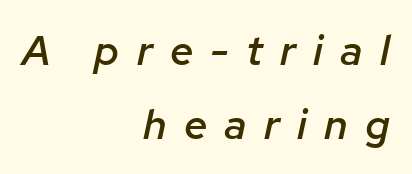
Q: Is the text bold? A: Semi-bold.
Q: Is the text italic (slanted)? A: Yes, it leans right by about 12 degrees.
Q: Is the text underlined? A: No.
Q: How is the paragraph aligned? A: Right-aligned.
Q: Is the spacing between letters normal or unusually wide? A: Unusually wide.
Q: Width (condensed, normal, or wide)? A: Normal.
Q: Stroke contrast? A: Low.
Q: x-height? A: Medium.
Q: Monospaced? A: No.
